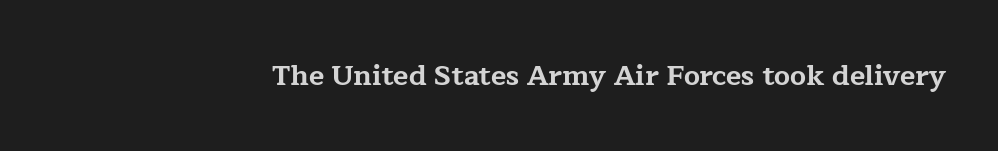
Type style note: has serifs. Do the characters align in a grid? No, the font is proportional. Students, note that the glyphs here touch the page at normal intervals. The font's upright variant was chosen for this text.
